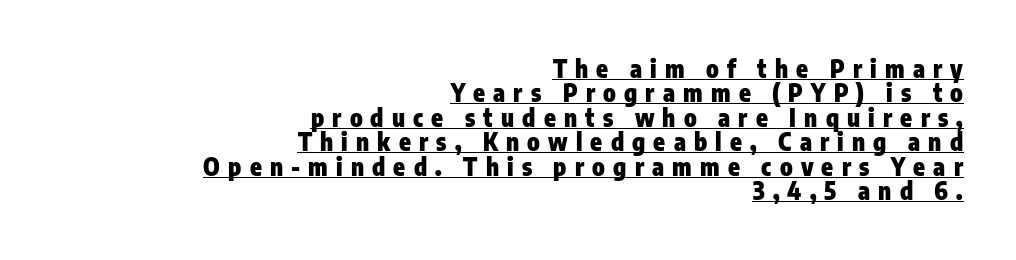
{"italic": "no", "bold": "yes", "underline": "yes", "align": "right", "line_spacing": "tight", "line_spacing_ratio": 1.02, "letter_spacing": "wide", "letter_spacing_em": 0.34, "glyph_px": 24}
